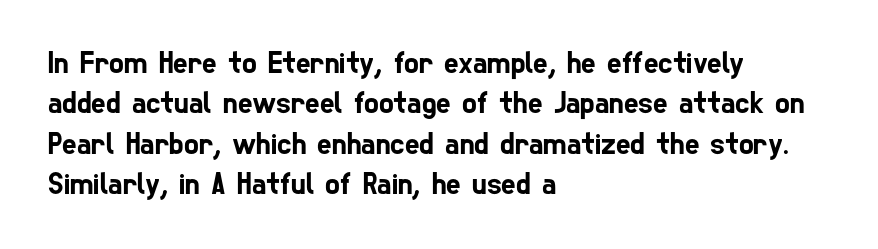
The passage is arranged the way most books set body copy — flush left. Decoration check: the copy has no underline. The face used here is a sans, in the tradition of grotesques and geometrics. Think of a printed novel: that variable character pitch is what you see here. A typesetter would call this leading conventional body-copy spacing.
